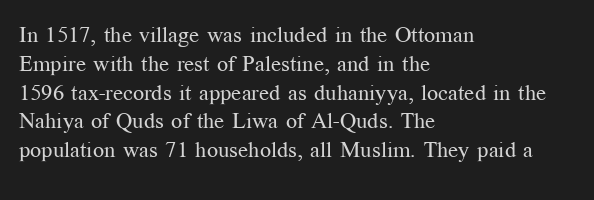
The image shows 22 px text type, upright; set left-aligned, normal line spacing (1.31x), normal letter spacing, not underlined.
